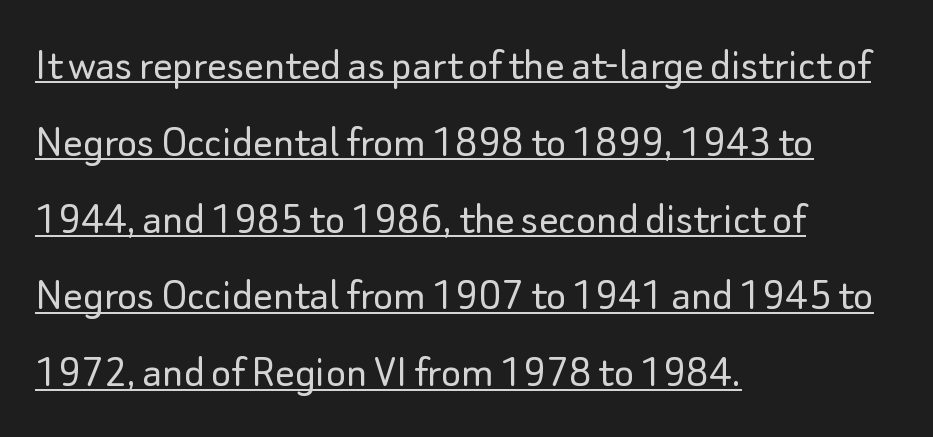
The rendering uses the underline text-decoration. Think of a printed novel: that variable character pitch is what you see here. Nope, no serifs anywhere on these letters. These lines sit exactly where default settings would place them. Leftover space on each line is placed entirely after the last word. Rendered with straight, roman letterforms.
